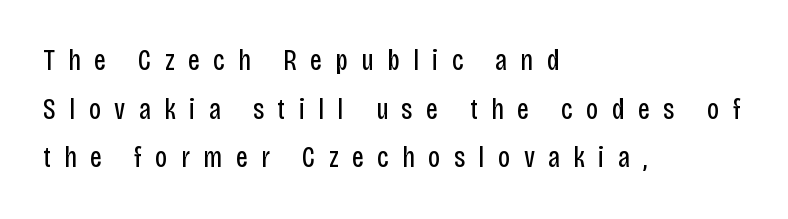
Q: Is the text bold? A: No.
Q: Is the text italic (slanted)? A: No, it is upright.
Q: Is the typeface a serif or a sans-serif typeface? A: Sans-serif.
Q: Is the text underlined? A: No.
Q: How is the paragraph aligned? A: Left-aligned.
Q: Is the spacing between letters normal or unusually wide? A: Unusually wide.
Q: Is the spacing between lines tight, normal or loose? A: Normal.
Q: Width (condensed, normal, or wide)? A: Condensed.
Q: Stroke contrast? A: Low.
Q: x-height? A: Large.
Q: Monospaced? A: No.
